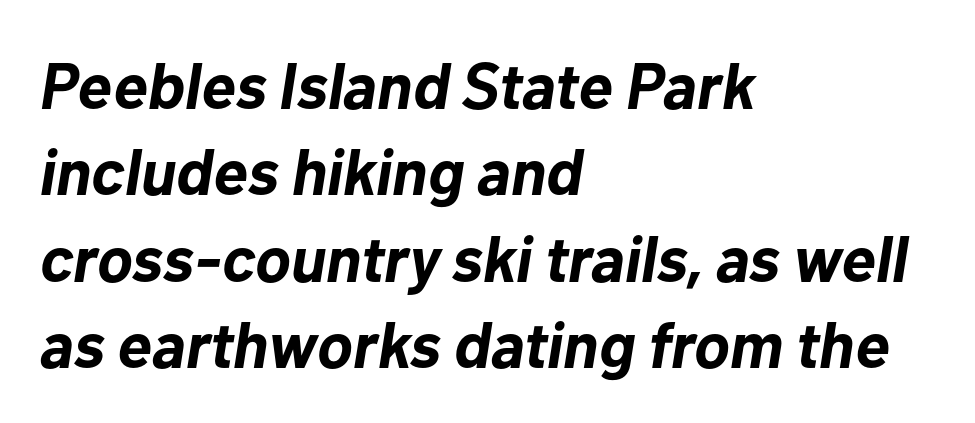
{"italic": "yes", "lean": "right", "slant_degrees": 10, "bold": "yes", "weight": "bold", "width": "normal", "stroke_contrast": "low", "x_height": "medium", "monospaced": "no", "underline": "no", "align": "left", "line_spacing": "normal", "line_spacing_ratio": 1.33, "letter_spacing": "normal", "letter_spacing_em": 0.0, "glyph_px": 65}
